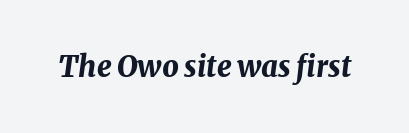
{"italic": "yes", "lean": "right", "slant_degrees": 8, "bold": "yes", "weight": "bold", "width": "normal", "stroke_contrast": "medium", "x_height": "medium", "monospaced": "no", "underline": "no", "letter_spacing": "normal", "letter_spacing_em": 0.0, "glyph_px": 29}
